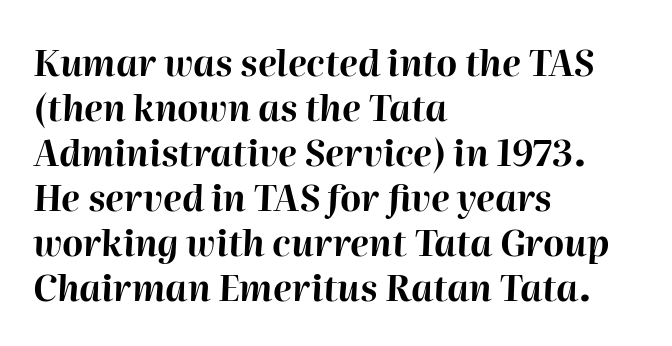
Reading down the column, the eye jumps a familiar distance to each next line. Is the letter spacing exaggerated? No — it looks like the ordinary default. Typeset ragged right — the left edge is the straight one. The foot of each line stays bare and open. Proportional: the letters do not fall into vertical columns. The sample has been set heavy, in full bold.
